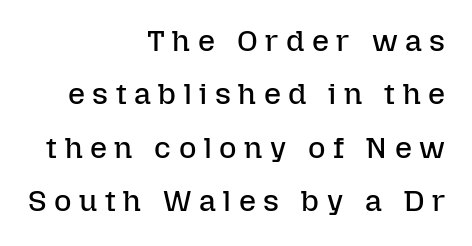
The image shows 30 px regular-weight type, upright; set right-aligned, line spacing 1.78x, unusually wide letter spacing (+0.25 em), not underlined; low stroke contrast and a medium x-height.
